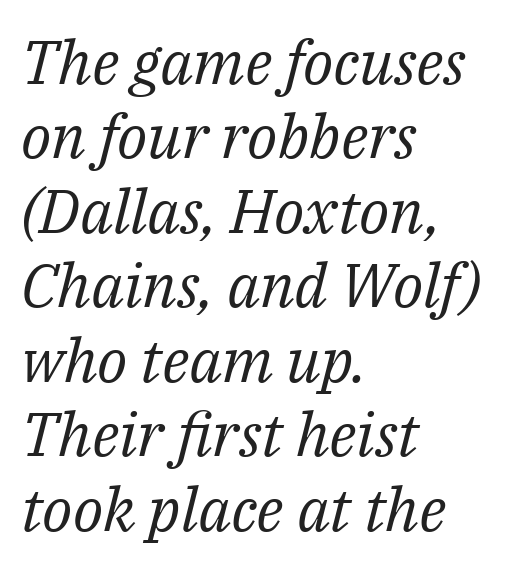
{"serif": "yes", "italic": "yes", "lean": "right", "slant_degrees": 14, "bold": "no", "weight": "regular", "width": "normal", "stroke_contrast": "medium", "x_height": "medium", "monospaced": "no", "underline": "no", "align": "left", "line_spacing_ratio": 1.22, "letter_spacing": "normal", "letter_spacing_em": 0.0, "glyph_px": 61}
